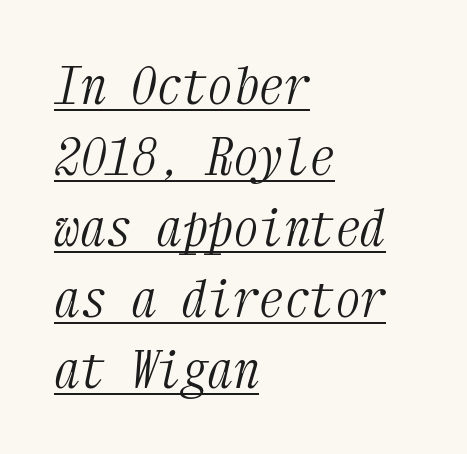
The image shows 51 px light, condensed serif type, italic (leaning right), monospaced; set left-aligned, normal line spacing (1.39x), normal letter spacing, underlined; medium stroke contrast and a medium x-height.
